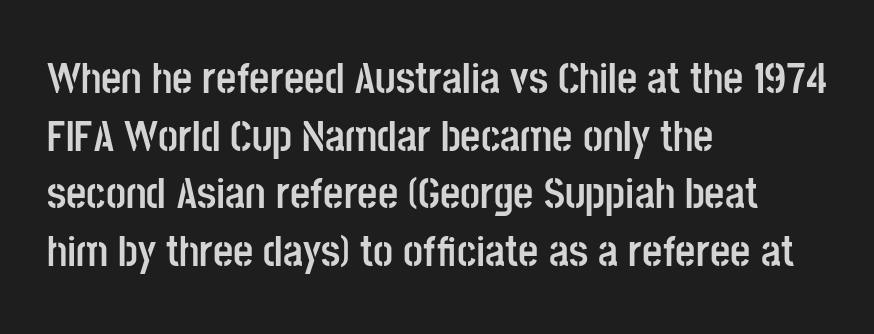
Q: Is the text bold? A: Yes.
Q: Is the text italic (slanted)? A: No, it is upright.
Q: Is the typeface a serif or a sans-serif typeface? A: Sans-serif.
Q: Is the text underlined? A: No.
Q: How is the paragraph aligned? A: Left-aligned.
Q: Is the spacing between letters normal or unusually wide? A: Normal.
Q: Is the spacing between lines tight, normal or loose? A: Normal.
Q: Width (condensed, normal, or wide)? A: Condensed.
Q: Stroke contrast? A: Low.
Q: x-height? A: Large.
Q: Monospaced? A: No.
